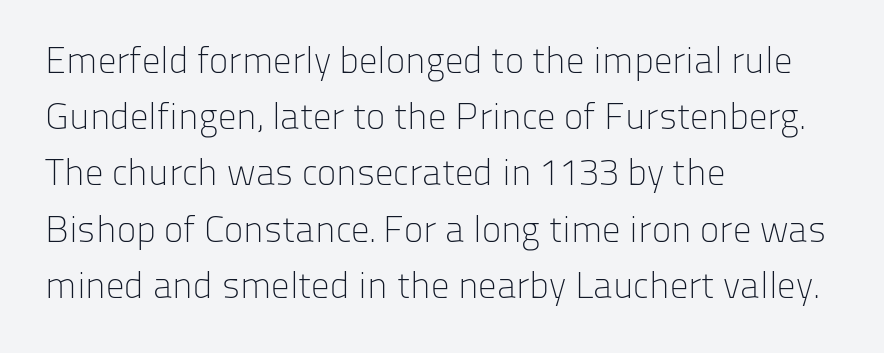
{"serif": "no", "italic": "no", "bold": "no", "weight": "light", "width": "normal", "stroke_contrast": "low", "x_height": "medium", "monospaced": "no", "underline": "no", "align": "left", "line_spacing": "normal", "line_spacing_ratio": 1.52, "letter_spacing": "normal", "letter_spacing_em": 0.0, "glyph_px": 37}
